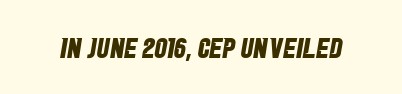
{"serif": "no", "bold": "yes", "weight": "bold", "width": "condensed", "stroke_contrast": "low", "x_height": "large", "monospaced": "no", "underline": "no", "letter_spacing": "normal", "letter_spacing_em": 0.0, "glyph_px": 28}
